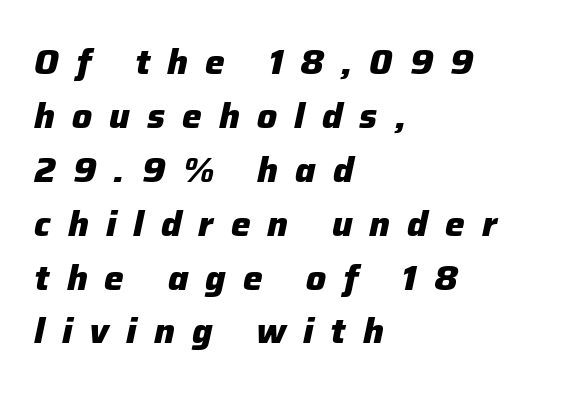
Q: Is the text bold? A: Yes.
Q: Is the text italic (slanted)? A: Yes, it leans right by about 12 degrees.
Q: Is the text underlined? A: No.
Q: How is the paragraph aligned? A: Left-aligned.
Q: Is the spacing between letters normal or unusually wide? A: Unusually wide.
Q: Is the spacing between lines tight, normal or loose? A: Normal.
Q: Width (condensed, normal, or wide)? A: Normal.
Q: Stroke contrast? A: Low.
Q: x-height? A: Medium.
Q: Monospaced? A: No.
